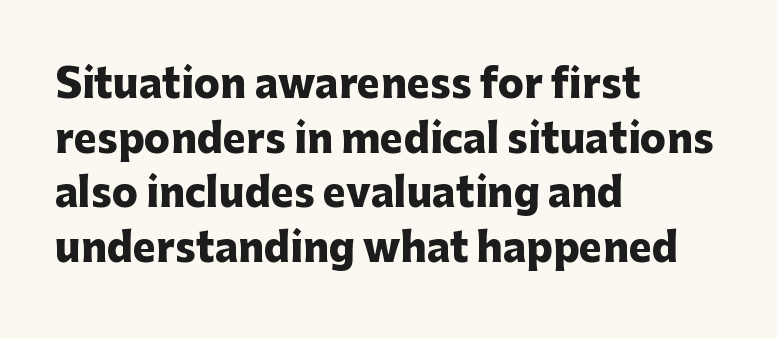
The image shows 39 px heavy sans-serif type, upright; set left-aligned, normal line spacing (1.4x), normal letter spacing, not underlined; low stroke contrast and a medium x-height.
